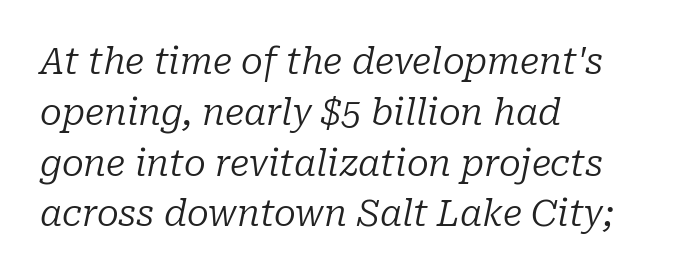
Vertical spacing — default. The letterforms sit shoulder to shoulder at normal distance. The font sits on the lighter half of the weight spectrum, regular included. The face used here is seriffed, in the tradition of book romans. Each letter keeps its own natural width here, so spacing adapts to shape. These lines were composed using italics.
